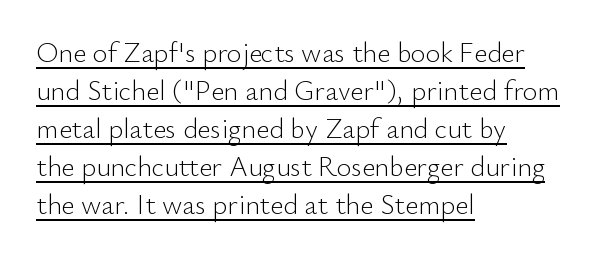
The image shows 28 px light sans-serif type, upright; set left-aligned, normal line spacing (1.36x), normal letter spacing, underlined; low stroke contrast and a small x-height.
